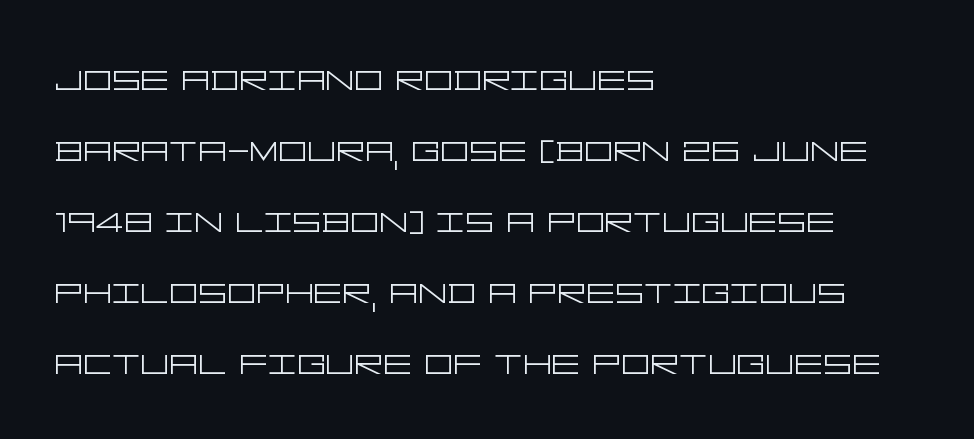
A roman cut, with each character standing at attention. Regarding leading, the lines here are spaced in the standard way. The letters look calm and open, with moderate or lighter stems. Look at the tracking — it's just the regular setting, nothing added. No feet cap the strokes, marking this as sans-serif type.
